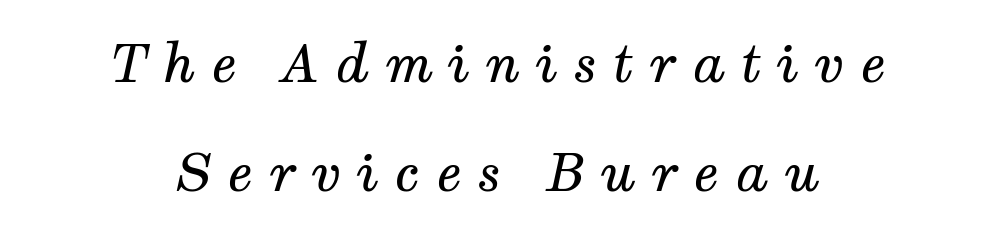
{"serif": "yes", "italic": "yes", "lean": "right", "slant_degrees": 12, "bold": "no", "weight": "regular", "width": "normal", "stroke_contrast": "medium", "x_height": "medium", "monospaced": "no", "underline": "no", "align": "center", "line_spacing": "loose", "line_spacing_ratio": 2.06, "letter_spacing": "wide", "letter_spacing_em": 0.29, "glyph_px": 53}
